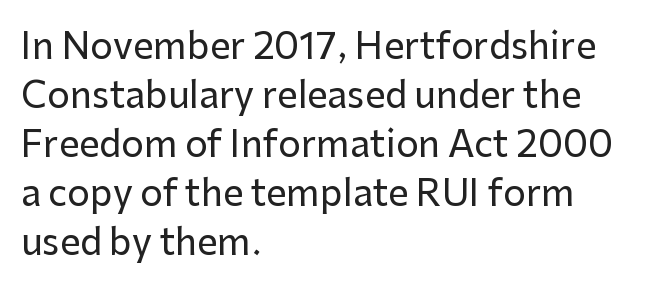
The image shows 36 px sans-serif type, upright; set left-aligned, normal line spacing (1.36x), normal letter spacing, not underlined; low stroke contrast and a medium x-height.
